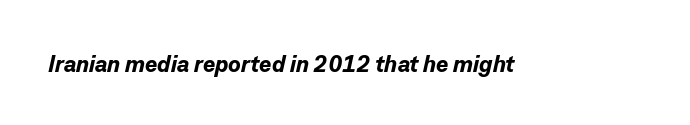
The image shows 23 px bold type, italic (leaning right); set normal letter spacing, not underlined.
